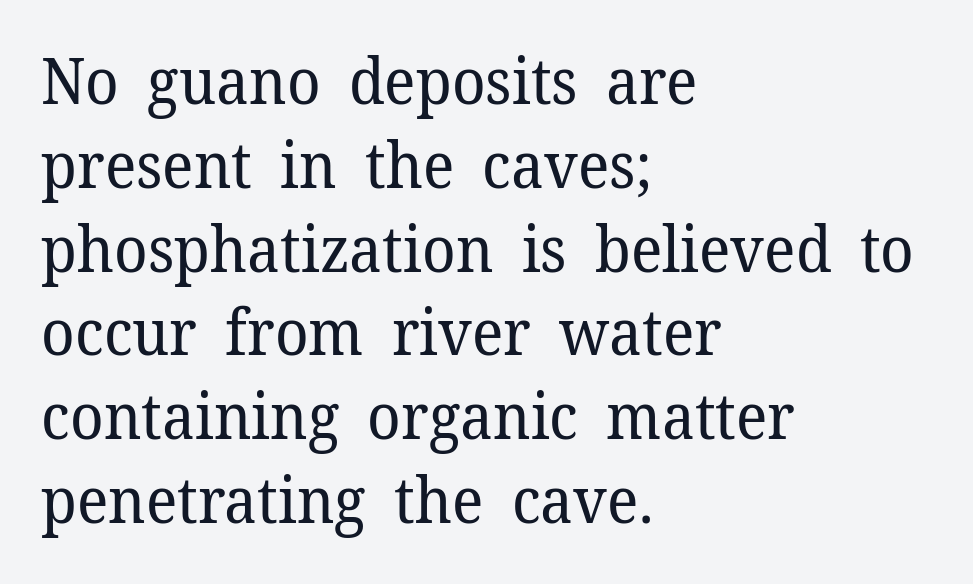
These lines keep a tight, regular rhythm from letter to letter. The designer went with a serif here, giving each stem small feet. Weight: in the light-to-regular range. All the whitespace from short lines collects on the right.
